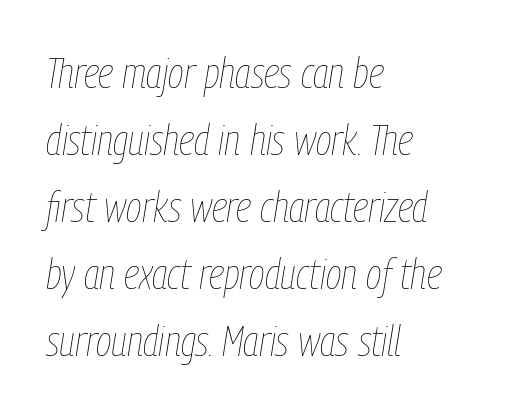
Q: Is the text bold? A: No.
Q: Is the text italic (slanted)? A: Yes, it leans right by about 9 degrees.
Q: Is the text underlined? A: No.
Q: How is the paragraph aligned? A: Left-aligned.
Q: Is the spacing between letters normal or unusually wide? A: Normal.
Q: Is the spacing between lines tight, normal or loose? A: Normal.
Q: Width (condensed, normal, or wide)? A: Condensed.
Q: Stroke contrast? A: Low.
Q: x-height? A: Medium.
Q: Monospaced? A: No.
